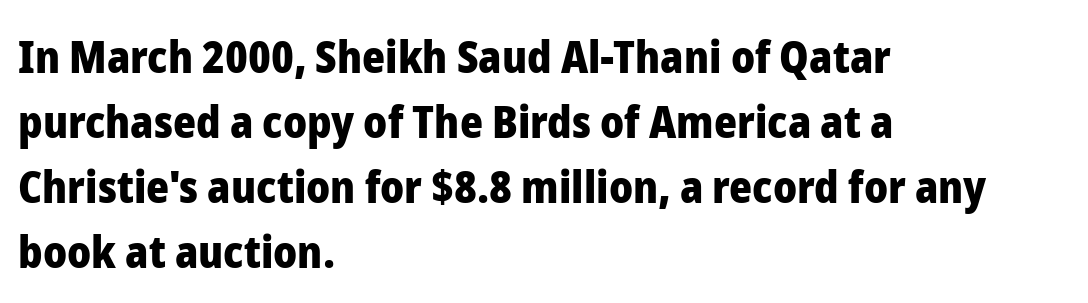
The image shows 44 px heavy sans-serif type, upright; set left-aligned, normal line spacing (1.48x), normal letter spacing, not underlined; low stroke contrast and a medium x-height.
